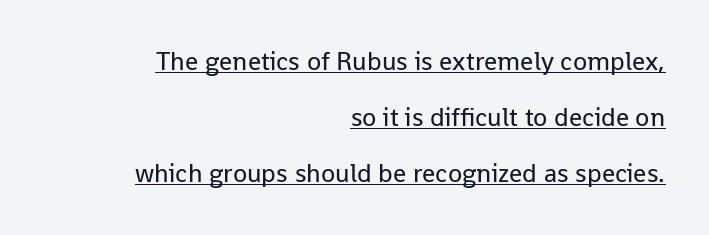
The lettering is marked with a stroke running underneath it. You can tell it's not italic because the verticals are truly vertical. Vertical stems look standard width or narrower in stroke. A student would call this right alignment; a typographer would say flush right, rag left.
